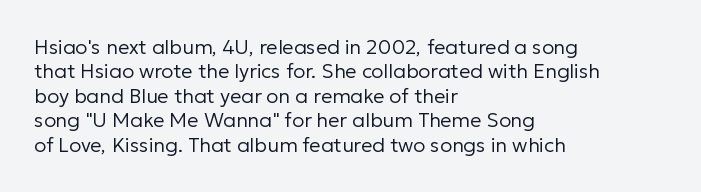
{"italic": "no", "bold": "no", "underline": "no", "align": "left", "line_spacing_ratio": 1.22, "letter_spacing": "normal", "letter_spacing_em": 0.0, "glyph_px": 20}
